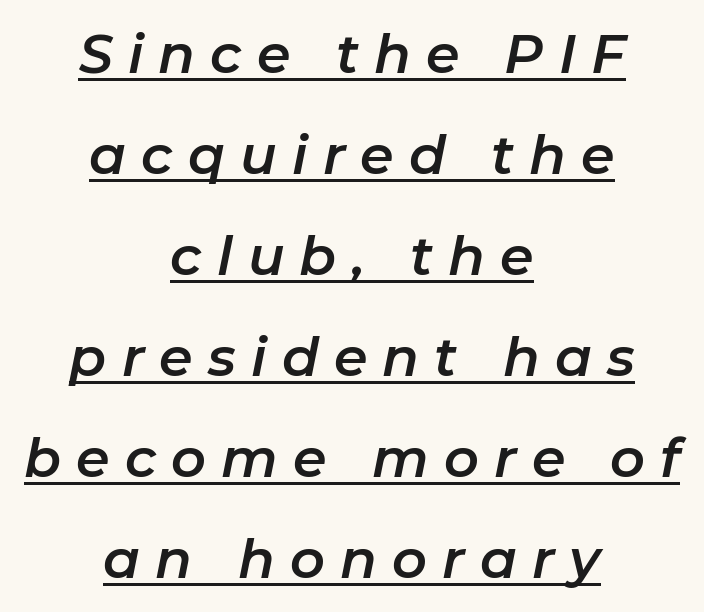
The image shows 54 px text type, italic (leaning right); set centered, line spacing 1.87x, unusually wide letter spacing (+0.28 em), underlined; low stroke contrast and a medium x-height.
